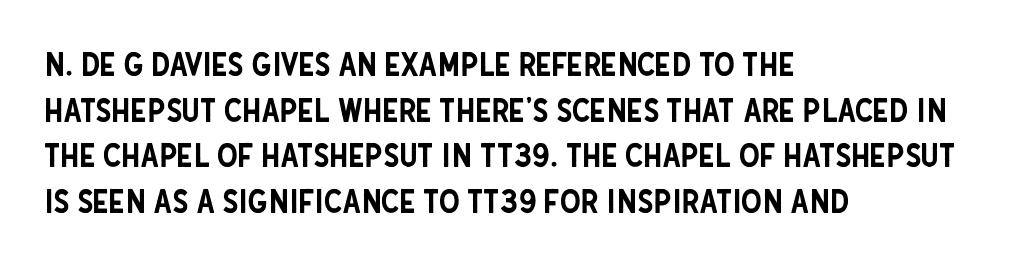
{"serif": "no", "italic": "no", "width": "condensed", "stroke_contrast": "low", "x_height": "large", "monospaced": "no", "underline": "no", "align": "left", "line_spacing": "normal", "line_spacing_ratio": 1.38, "letter_spacing": "normal", "letter_spacing_em": 0.0, "glyph_px": 33}
